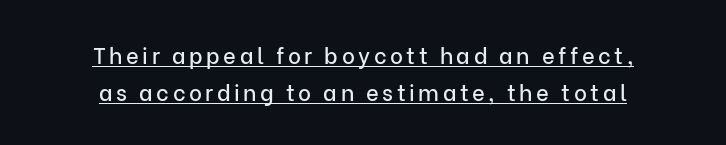
The image shows 22 px text type, upright; set centered, normal line spacing (1.7x), underlined.
